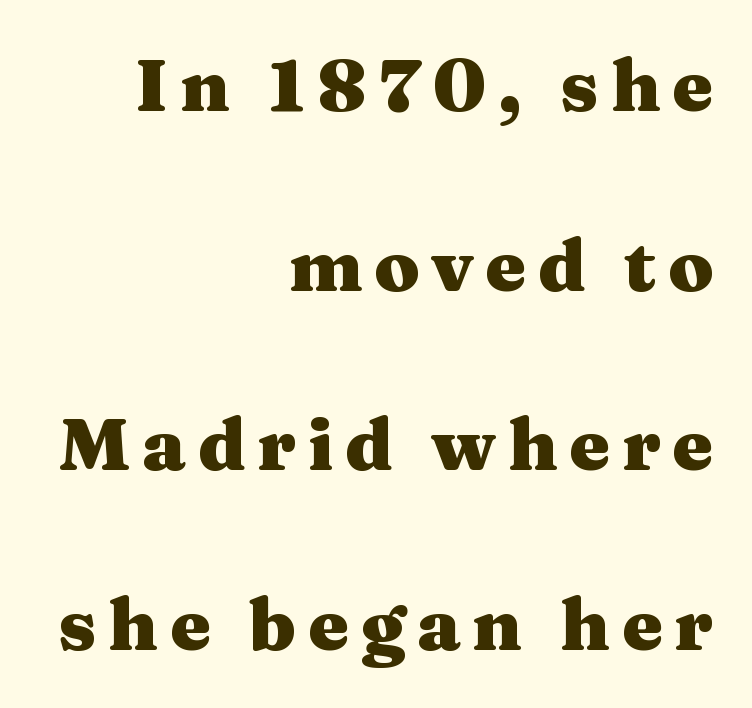
The image shows 73 px heavy, wide serif type, upright; set right-aligned, loose line spacing (2.46x), not underlined; medium stroke contrast and a medium x-height.
